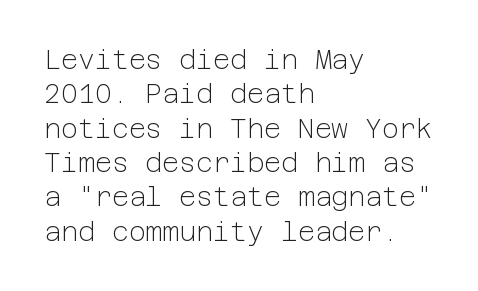
{"italic": "no", "bold": "no", "underline": "no", "align": "left", "line_spacing": "normal", "line_spacing_ratio": 1.32, "letter_spacing": "normal", "letter_spacing_em": 0.0, "glyph_px": 26}
